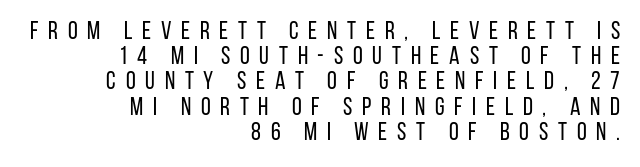
Letters have the restrained weight of plain body copy at most. The string is rendered with underlining switched off. Successive baselines arrive quickly, one right under another. Vertical strokes here are truly vertical. Short note: letters widely spaced.
